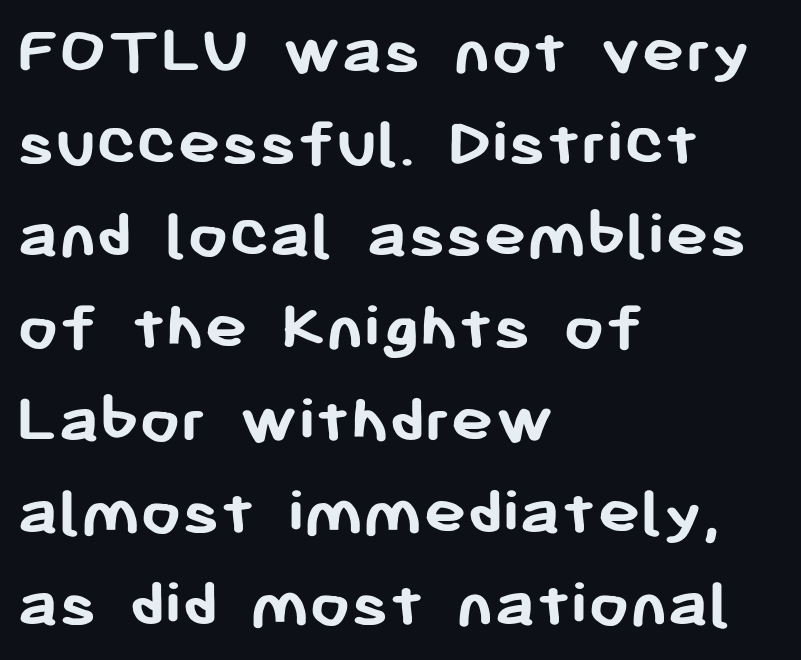
Q: Is the text bold? A: Yes.
Q: Is the text italic (slanted)? A: No, it is upright.
Q: Is the typeface a serif or a sans-serif typeface? A: Sans-serif.
Q: Is the text underlined? A: No.
Q: How is the paragraph aligned? A: Left-aligned.
Q: Is the spacing between letters normal or unusually wide? A: Normal.
Q: Is the spacing between lines tight, normal or loose? A: Normal.
Q: Width (condensed, normal, or wide)? A: Normal.
Q: Stroke contrast? A: Low.
Q: x-height? A: Medium.
Q: Monospaced? A: No.
